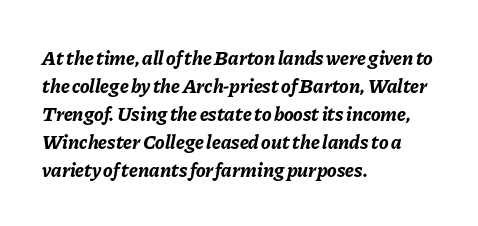
The image shows 20 px bold type, italic (leaning right); set left-aligned, normal line spacing (1.4x), normal letter spacing, not underlined.
